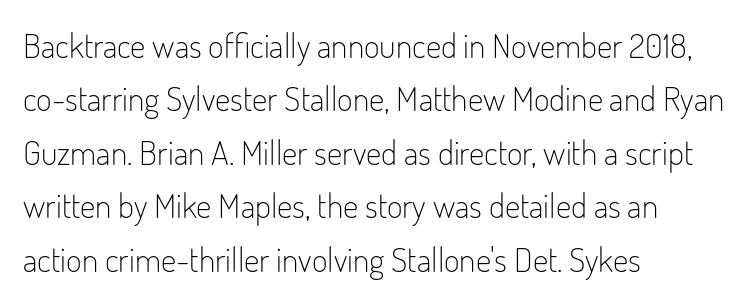
Q: Is the text bold? A: No.
Q: Is the text italic (slanted)? A: No, it is upright.
Q: Is the typeface a serif or a sans-serif typeface? A: Sans-serif.
Q: Is the text underlined? A: No.
Q: How is the paragraph aligned? A: Left-aligned.
Q: Is the spacing between letters normal or unusually wide? A: Normal.
Q: Is the spacing between lines tight, normal or loose? A: Normal.
Q: Width (condensed, normal, or wide)? A: Condensed.
Q: Stroke contrast? A: Low.
Q: x-height? A: Small.
Q: Monospaced? A: No.
